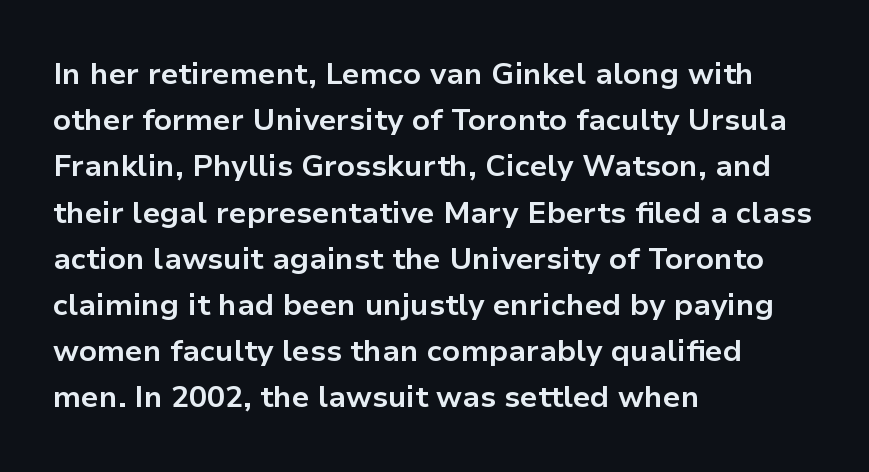
{"serif": "no", "italic": "no", "bold": "yes", "weight": "bold", "width": "normal", "stroke_contrast": "low", "x_height": "medium", "monospaced": "no", "underline": "no", "align": "left", "line_spacing": "normal", "line_spacing_ratio": 1.54, "letter_spacing": "normal", "letter_spacing_em": 0.0, "glyph_px": 30}
